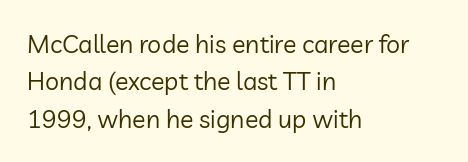
Q: Is the text bold? A: No.
Q: Is the text italic (slanted)? A: No, it is upright.
Q: Is the text underlined? A: No.
Q: How is the paragraph aligned? A: Left-aligned.
Q: Is the spacing between letters normal or unusually wide? A: Normal.
Q: Is the spacing between lines tight, normal or loose? A: Normal.
